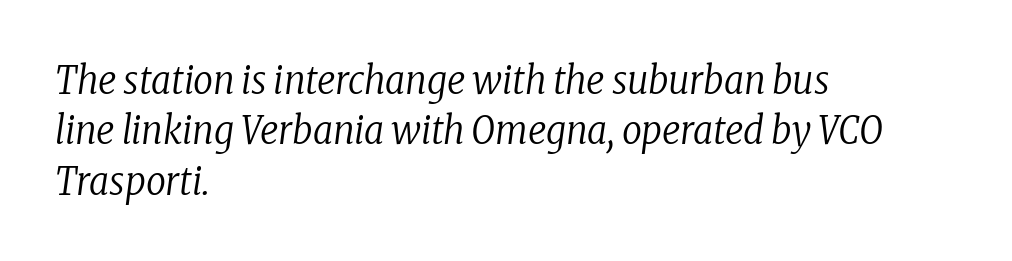
{"serif": "yes", "italic": "yes", "lean": "right", "slant_degrees": 8, "bold": "no", "weight": "regular", "width": "condensed", "stroke_contrast": "low", "x_height": "medium", "monospaced": "no", "underline": "no", "align": "left", "line_spacing": "normal", "line_spacing_ratio": 1.29, "letter_spacing": "normal", "letter_spacing_em": 0.0, "glyph_px": 39}
